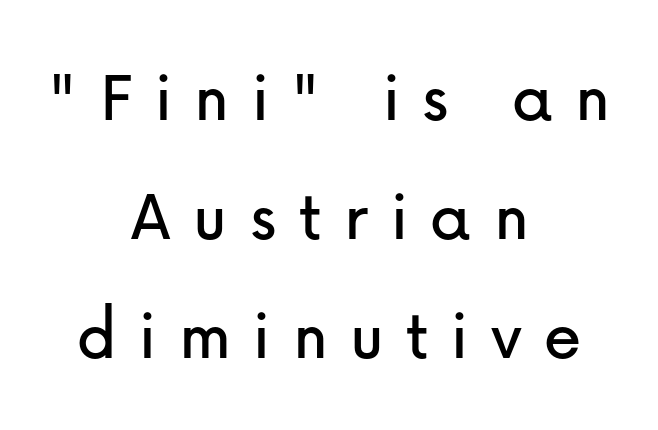
Layout note: lines centered. Do the characters align in a grid? No, the font is proportional. Stroke terminals: plain, sans-serif. The words here are not underlined. Ascenders rise straight up at ninety degrees.
